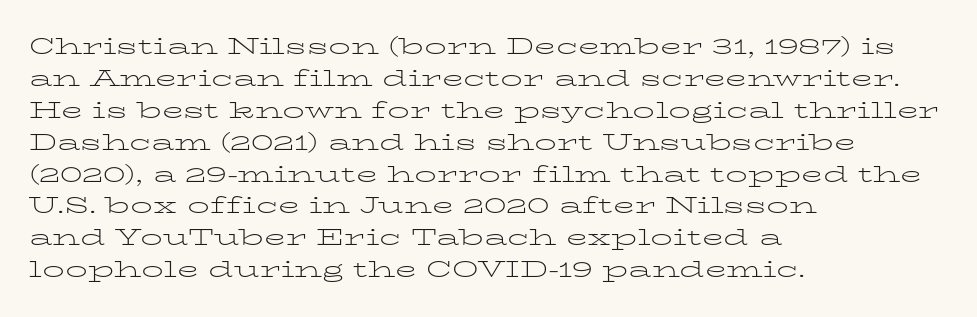
Q: Is the text bold? A: No.
Q: Is the text italic (slanted)? A: No, it is upright.
Q: Is the text underlined? A: No.
Q: How is the paragraph aligned? A: Left-aligned.
Q: Is the spacing between letters normal or unusually wide? A: Normal.
Q: Is the spacing between lines tight, normal or loose? A: Normal.
